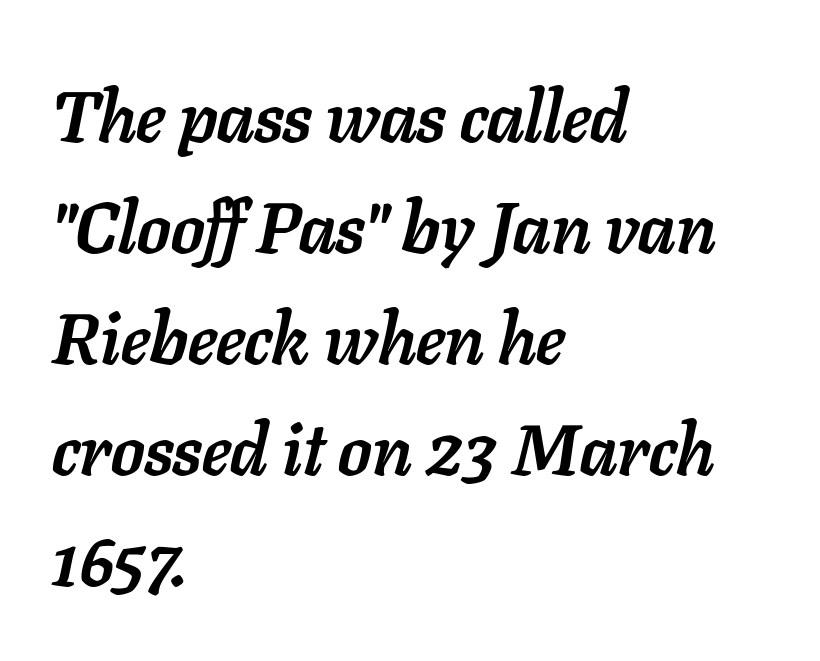
Caption: multi-line text, flush left, ragged right. Set as a true bold cut, around the 700 mark. The line-height multiplier appears to be the usual default. The area under the type is left untouched. Would a proofreader flag this as italicized? Yes.
